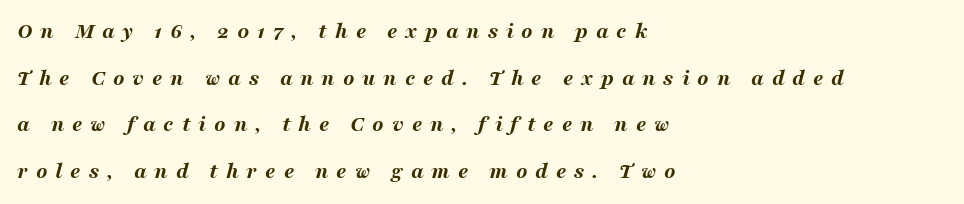
{"italic": "yes", "lean": "right", "slant_degrees": 16, "bold": "yes", "underline": "no", "align": "left", "line_spacing": "loose", "line_spacing_ratio": 2.03, "letter_spacing": "wide", "letter_spacing_em": 0.34, "glyph_px": 23}
